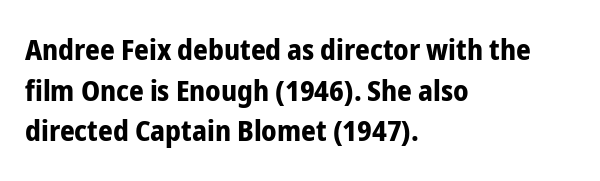
{"serif": "no", "italic": "no", "bold": "yes", "weight": "bold", "width": "condensed", "stroke_contrast": "low", "x_height": "medium", "monospaced": "no", "underline": "no", "align": "left", "line_spacing": "normal", "line_spacing_ratio": 1.4, "letter_spacing": "normal", "letter_spacing_em": 0.0, "glyph_px": 29}
